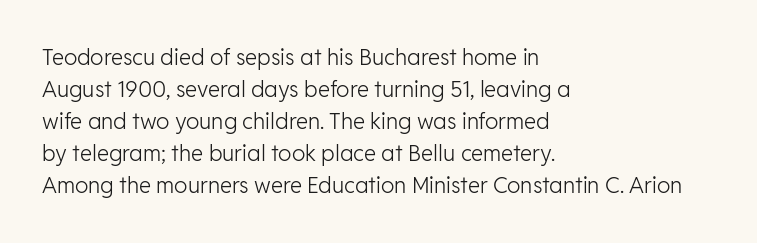
The image shows 22 px text type, upright; set left-aligned, normal line spacing (1.46x), normal letter spacing, not underlined.
